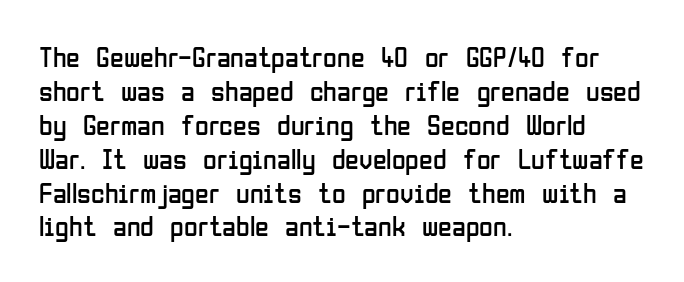
Observe the ordinary spacing: letters are neighbours, not strangers. Proportional: the letters do not fall into vertical columns. A bare baseline throughout the passage. The passage is arranged the way most books set body copy — flush left. Look at the bottom of the vertical strokes: they stop flat, with no serifs.
